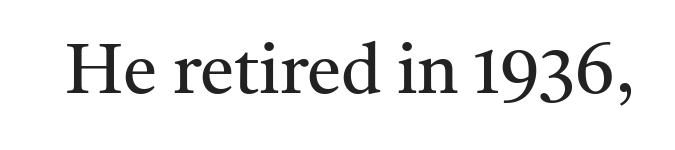
Q: Is the text bold? A: No.
Q: Is the text italic (slanted)? A: No, it is upright.
Q: Is the typeface a serif or a sans-serif typeface? A: Serif.
Q: Is the text underlined? A: No.
Q: Is the spacing between letters normal or unusually wide? A: Normal.
Q: Width (condensed, normal, or wide)? A: Normal.
Q: Stroke contrast? A: Medium.
Q: x-height? A: Medium.
Q: Monospaced? A: No.
